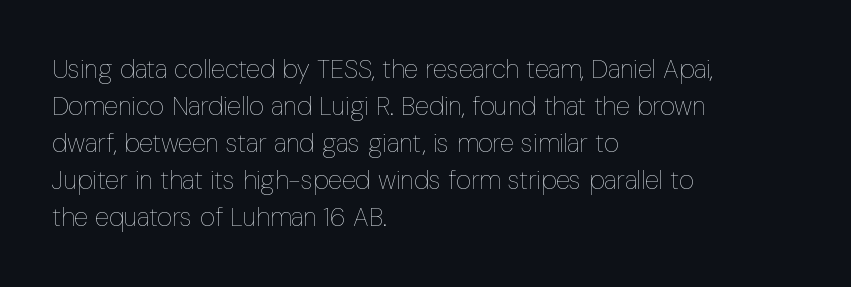
Rule under the text: the space is simply empty. The tracking reads as untouched default to a designer's eye. Compared with a typical body face, this is equally light or lighter still. A student would call this left alignment; a typographer would say flush left, rag right. The rows are spaced the way most documents space them.
